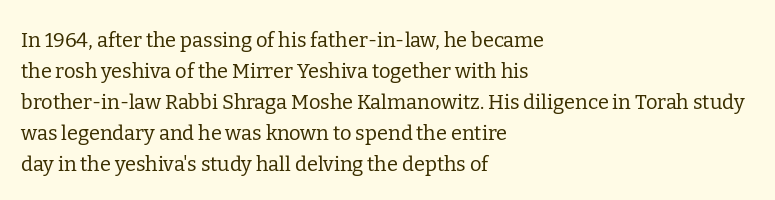
The image shows 20 px text type, upright; set left-aligned, normal line spacing (1.55x), normal letter spacing, not underlined.
